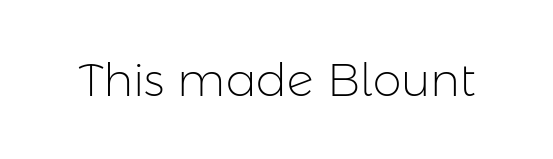
The letters advance in unequal steps, a hallmark of proportional type. Weight: regular or lighter. To sum up the face: it is a sans, with no serifs. Honestly, the letter spacing is just normal — you wouldn't notice it.
